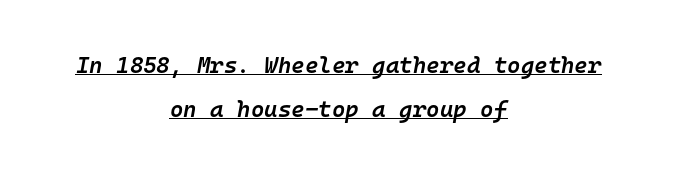
{"italic": "yes", "lean": "right", "slant_degrees": 10, "bold": "semi", "underline": "yes", "align": "center", "line_spacing": "loose", "line_spacing_ratio": 1.91, "letter_spacing": "normal", "letter_spacing_em": 0.0, "glyph_px": 23}
